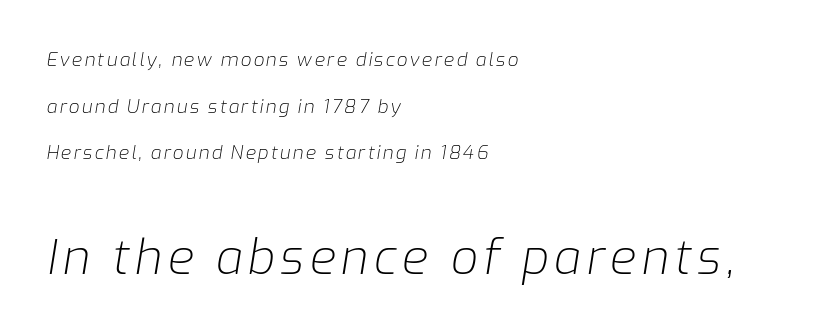
The image shows 48 px light type, italic (leaning right); set left-aligned, loose line spacing (2.46x), not underlined; the second (bottom) block is 2.53x larger; low stroke contrast and a medium x-height.
